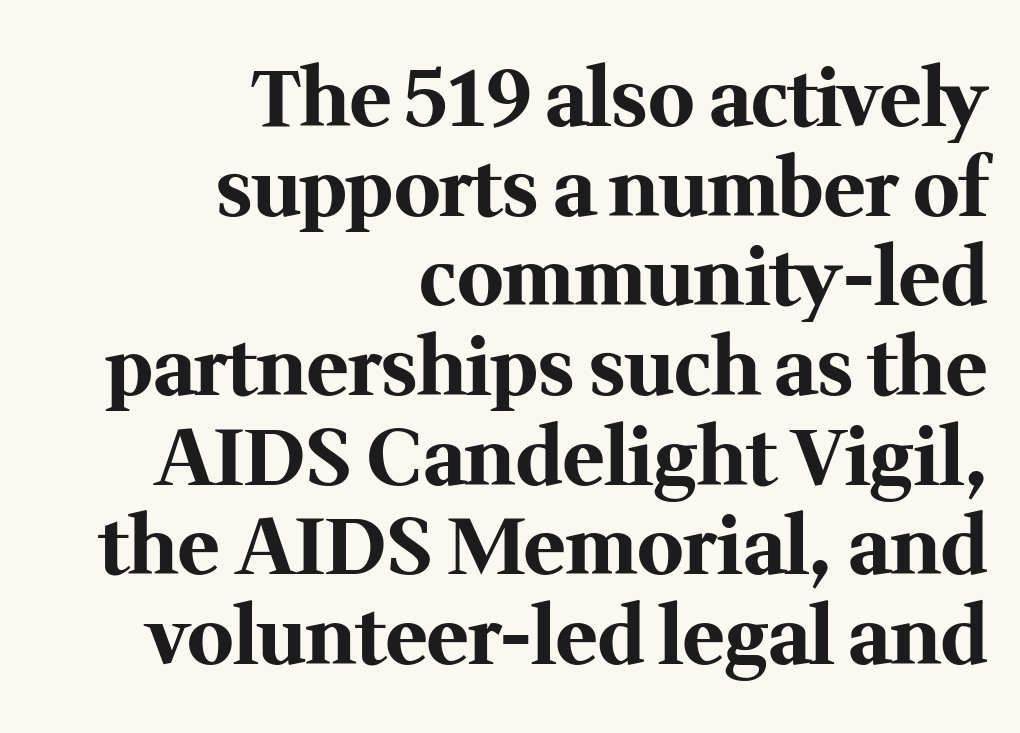
Q: Is the text bold? A: Yes.
Q: Is the text italic (slanted)? A: No, it is upright.
Q: Is the typeface a serif or a sans-serif typeface? A: Serif.
Q: Is the text underlined? A: No.
Q: How is the paragraph aligned? A: Right-aligned.
Q: Is the spacing between letters normal or unusually wide? A: Normal.
Q: Is the spacing between lines tight, normal or loose? A: Tight.
Q: Width (condensed, normal, or wide)? A: Normal.
Q: Stroke contrast? A: Medium.
Q: x-height? A: Medium.
Q: Monospaced? A: No.
